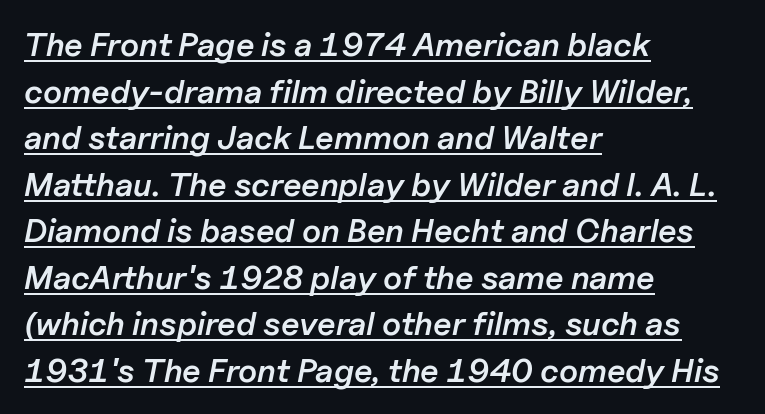
Q: Is the text bold? A: Semi-bold.
Q: Is the text italic (slanted)? A: Yes, it leans right by about 11 degrees.
Q: Is the text underlined? A: Yes.
Q: How is the paragraph aligned? A: Left-aligned.
Q: Is the spacing between letters normal or unusually wide? A: Normal.
Q: Is the spacing between lines tight, normal or loose? A: Normal.
Q: Width (condensed, normal, or wide)? A: Normal.
Q: Stroke contrast? A: Low.
Q: x-height? A: Medium.
Q: Monospaced? A: No.
